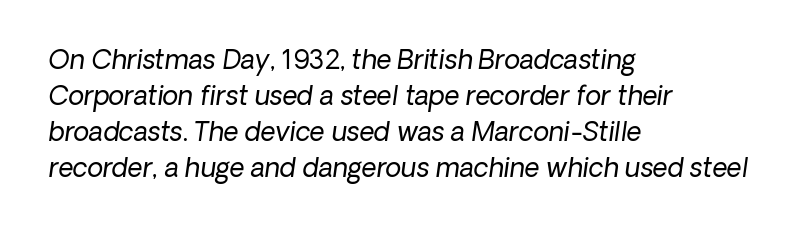
{"italic": "yes", "lean": "right", "slant_degrees": 8, "bold": "no", "underline": "no", "align": "left", "line_spacing": "normal", "line_spacing_ratio": 1.38, "letter_spacing": "normal", "letter_spacing_em": 0.0, "glyph_px": 26}
